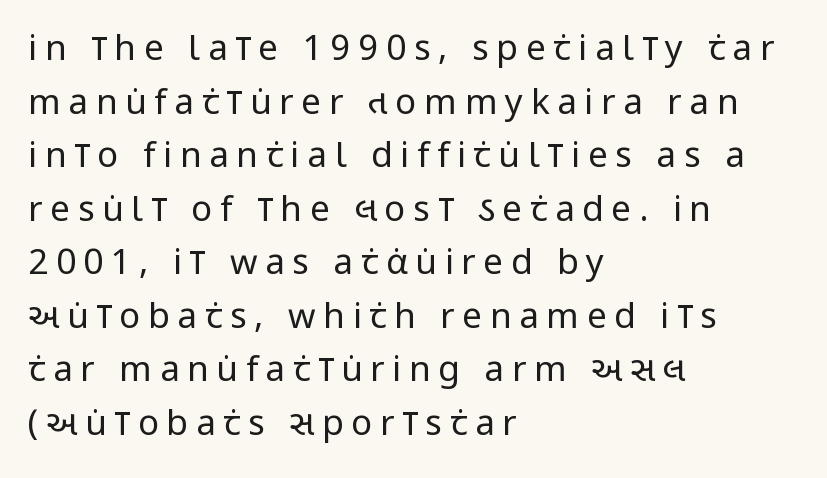
Q: Is the text bold? A: No.
Q: Is the text italic (slanted)? A: No, it is upright.
Q: Is the typeface a serif or a sans-serif typeface? A: Sans-serif.
Q: Is the text underlined? A: No.
Q: How is the paragraph aligned? A: Left-aligned.
Q: Is the spacing between letters normal or unusually wide? A: Unusually wide.
Q: Is the spacing between lines tight, normal or loose? A: Normal.
Q: Width (condensed, normal, or wide)? A: Condensed.
Q: Stroke contrast? A: Low.
Q: x-height? A: Large.
Q: Monospaced? A: No.
